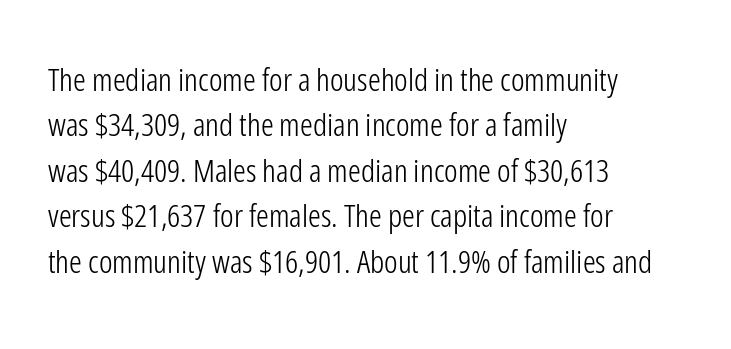
Q: Is the text bold? A: No.
Q: Is the text italic (slanted)? A: No, it is upright.
Q: Is the typeface a serif or a sans-serif typeface? A: Sans-serif.
Q: Is the text underlined? A: No.
Q: How is the paragraph aligned? A: Left-aligned.
Q: Is the spacing between letters normal or unusually wide? A: Normal.
Q: Is the spacing between lines tight, normal or loose? A: Normal.
Q: Width (condensed, normal, or wide)? A: Condensed.
Q: Stroke contrast? A: Low.
Q: x-height? A: Medium.
Q: Monospaced? A: No.
